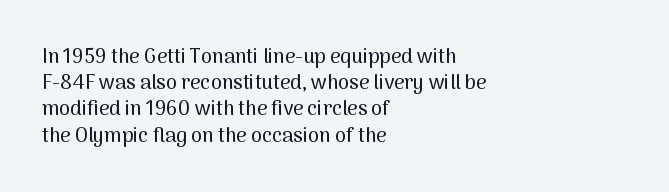
Rows of type keep a routine distance in the vertical direction. Designer's note — italics off, roman on. These lines stack with their left ends in a neat column. You could call the tracking neutral — neither tight nor loose. Each row of text sits above clean, open space.
